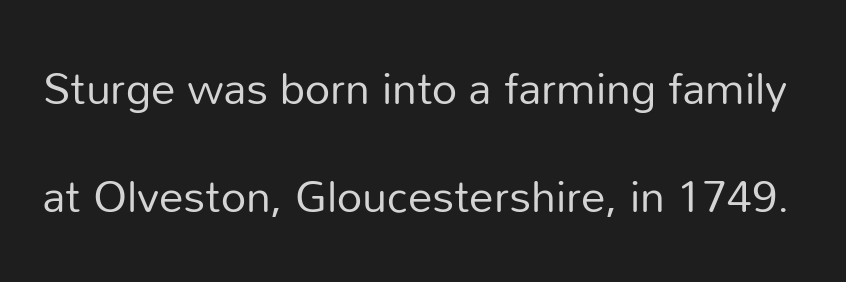
The image shows 44 px regular-weight sans-serif type, upright; set loose line spacing (2.45x), normal letter spacing, not underlined; low stroke contrast and a medium x-height.
